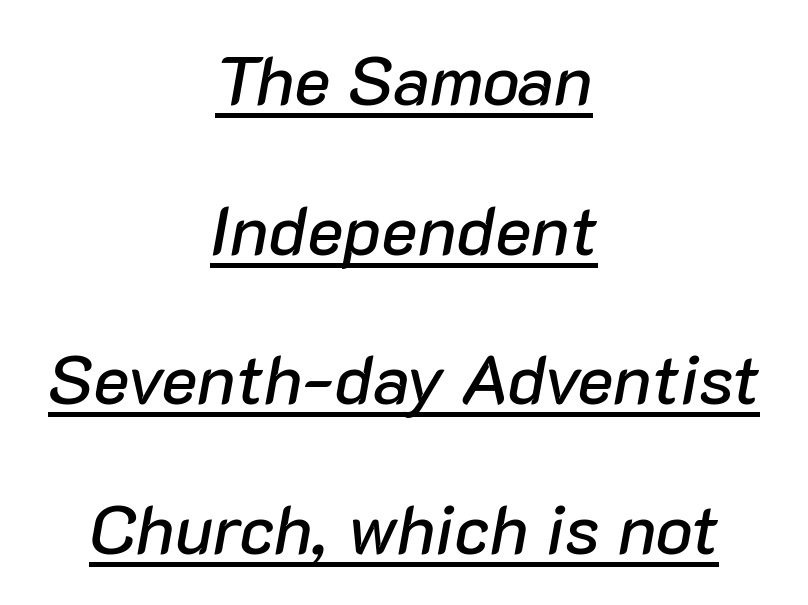
Q: Is the text italic (slanted)? A: Yes, it leans right by about 10 degrees.
Q: Is the text underlined? A: Yes.
Q: How is the paragraph aligned? A: Centered.
Q: Is the spacing between letters normal or unusually wide? A: Normal.
Q: Is the spacing between lines tight, normal or loose? A: Loose.
Q: Width (condensed, normal, or wide)? A: Normal.
Q: Stroke contrast? A: Low.
Q: x-height? A: Medium.
Q: Monospaced? A: No.
